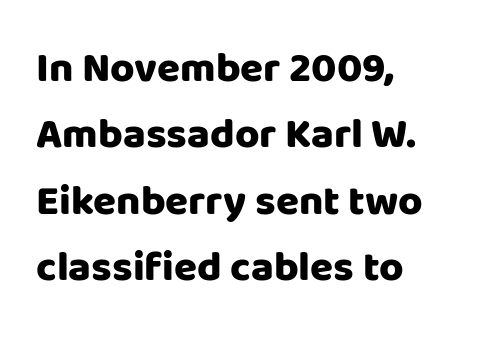
Alignment: flush left. In terms of posture, this sample is upright. You can tell from the bare stems that sans-serif type was used. The area under the type is left untouched. Spacing verdict: proportional, widths tailored to each character. These lines sit exactly where default settings would place them.
